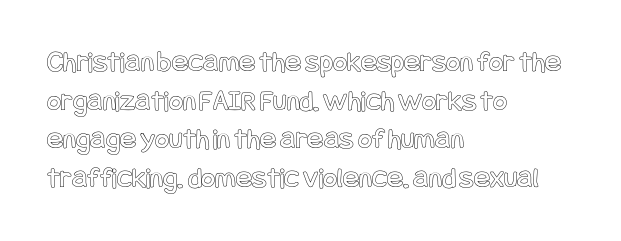
Q: Is the text italic (slanted)? A: No, it is upright.
Q: Is the text underlined? A: No.
Q: How is the paragraph aligned? A: Left-aligned.
Q: Is the spacing between letters normal or unusually wide? A: Normal.
Q: Is the spacing between lines tight, normal or loose? A: Normal.
Q: Width (condensed, normal, or wide)? A: Condensed.
Q: x-height? A: Large.
